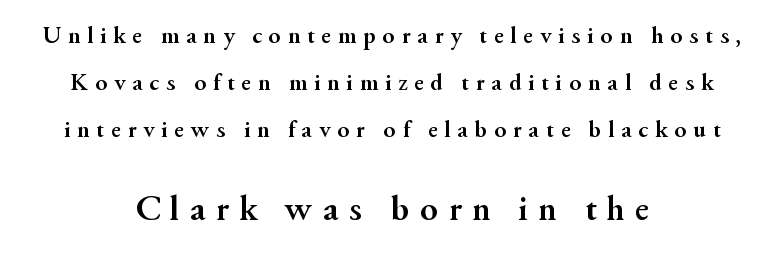
The image shows 36 px semibold serif type, upright; set centered, loose line spacing (1.95x), unusually wide letter spacing (+0.29 em), not underlined; the second (bottom) block is 1.5x larger; medium stroke contrast and a small x-height.
